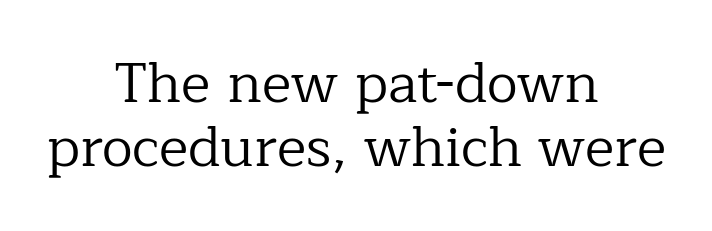
{"serif": "yes", "italic": "no", "bold": "no", "weight": "regular", "width": "normal", "stroke_contrast": "low", "x_height": "medium", "monospaced": "no", "underline": "no", "align": "center", "line_spacing": "tight", "line_spacing_ratio": 1.14, "letter_spacing": "normal", "letter_spacing_em": 0.0, "glyph_px": 56}
